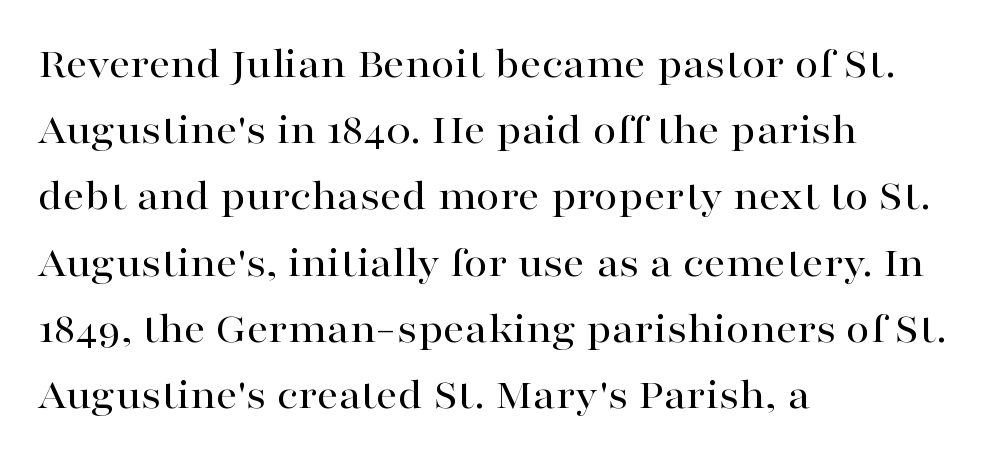
Q: Is the text italic (slanted)? A: No, it is upright.
Q: Is the typeface a serif or a sans-serif typeface? A: Serif.
Q: Is the text underlined? A: No.
Q: How is the paragraph aligned? A: Left-aligned.
Q: Is the spacing between letters normal or unusually wide? A: Normal.
Q: Is the spacing between lines tight, normal or loose? A: Normal.
Q: Width (condensed, normal, or wide)? A: Wide.
Q: Stroke contrast? A: High.
Q: x-height? A: Medium.
Q: Monospaced? A: No.
